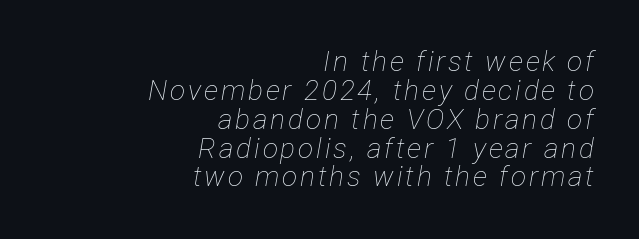
The image shows 28 px thin, condensed type, italic (leaning right); set right-aligned, tight line spacing (1.03x), not underlined; low stroke contrast and a medium x-height.
